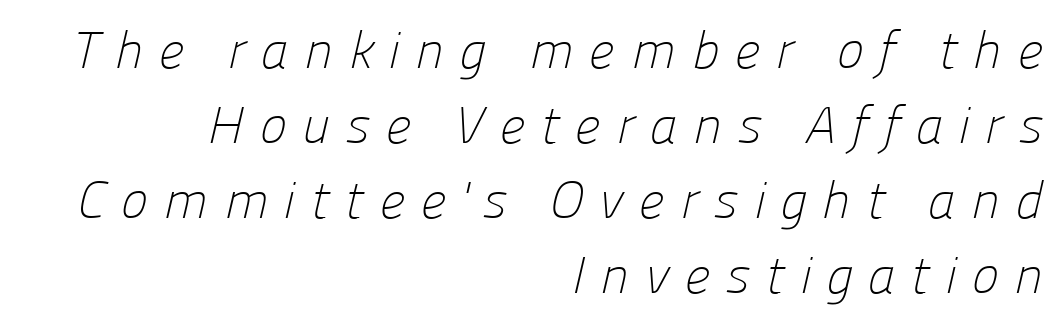
{"serif": "no", "bold": "no", "weight": "light", "width": "normal", "stroke_contrast": "low", "x_height": "medium", "monospaced": "no", "underline": "no", "align": "right", "line_spacing": "normal", "line_spacing_ratio": 1.44, "letter_spacing": "wide", "letter_spacing_em": 0.29, "glyph_px": 52}
